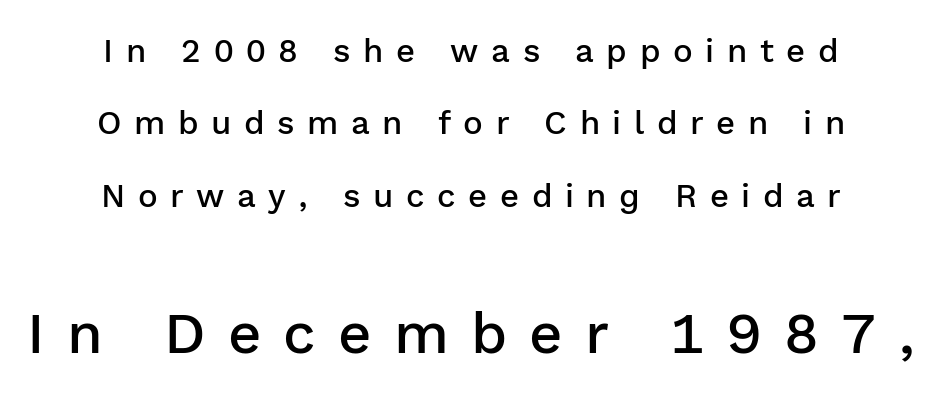
Q: Is the text bold? A: Semi-bold.
Q: Is the text italic (slanted)? A: No, it is upright.
Q: Is the typeface a serif or a sans-serif typeface? A: Sans-serif.
Q: Is the text underlined? A: No.
Q: How is the paragraph aligned? A: Centered.
Q: Is the spacing between letters normal or unusually wide? A: Unusually wide.
Q: Is the spacing between lines tight, normal or loose? A: Loose.
Q: Which block of text is set in a larger size, the first (top) or the second (bottom)? A: The second (bottom) one.
Q: Width (condensed, normal, or wide)? A: Normal.
Q: Stroke contrast? A: Low.
Q: x-height? A: Medium.
Q: Monospaced? A: No.
